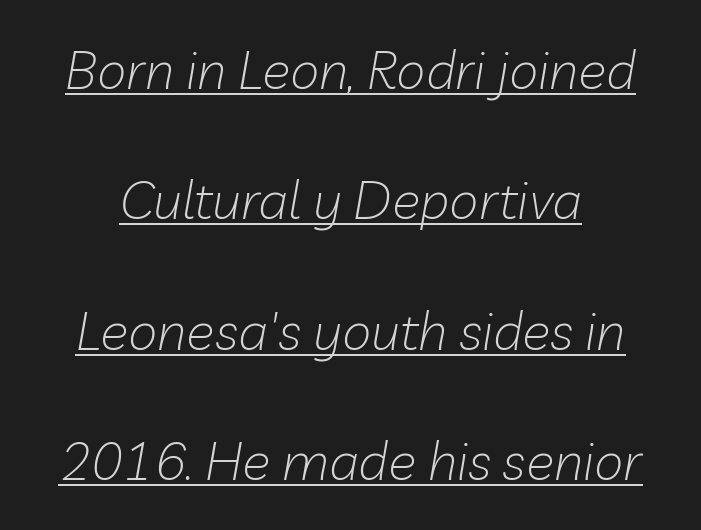
The image shows 53 px light type, italic (leaning right); set loose line spacing (2.46x), normal letter spacing, underlined; low stroke contrast and a medium x-height.
